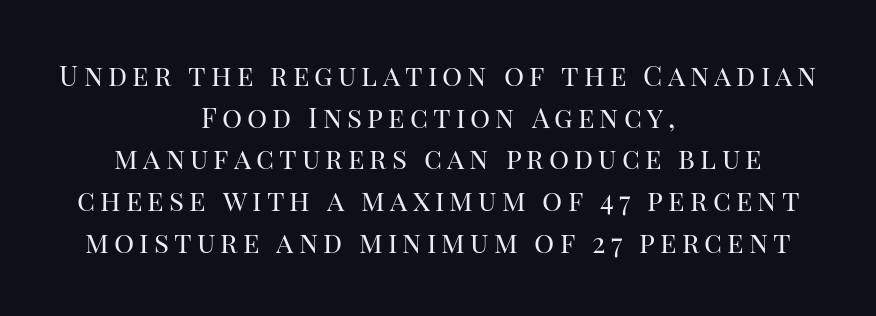
Q: Is the text bold? A: No.
Q: Is the text italic (slanted)? A: No, it is upright.
Q: Is the typeface a serif or a sans-serif typeface? A: Serif.
Q: Is the text underlined? A: No.
Q: How is the paragraph aligned? A: Centered.
Q: Is the spacing between lines tight, normal or loose? A: Normal.
Q: Width (condensed, normal, or wide)? A: Normal.
Q: Stroke contrast? A: High.
Q: x-height? A: Large.
Q: Monospaced? A: No.
